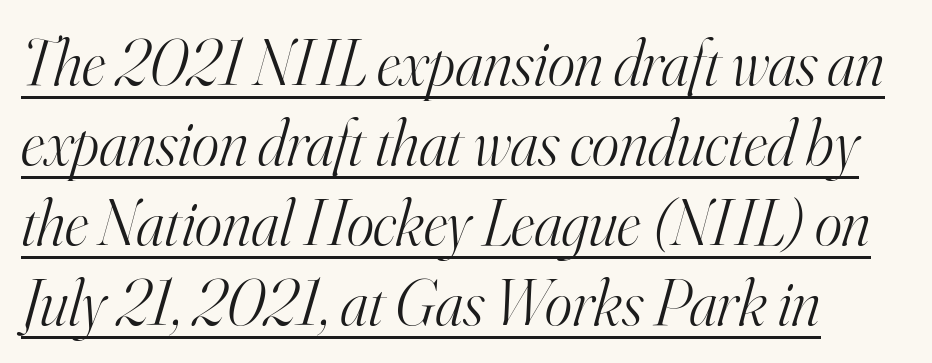
The image shows 65 px light serif type, italic (leaning right); set left-aligned, line spacing 1.23x, normal letter spacing, underlined; high stroke contrast and a small x-height.
